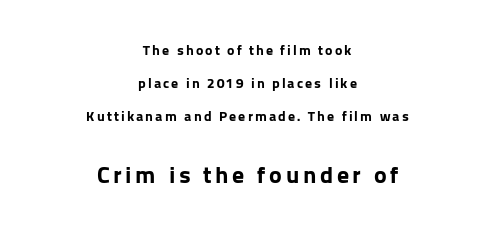
Does the leading feel generous? Absolutely, it's lavish. Heavy, bold letterforms. The setting favours the middle, as headings and verse often do. The typography opts for an upright posture over an oblique one. These two chunks differ in scale, with the bottom chunk taking the larger measure. Decoration check: the copy has no underline.
